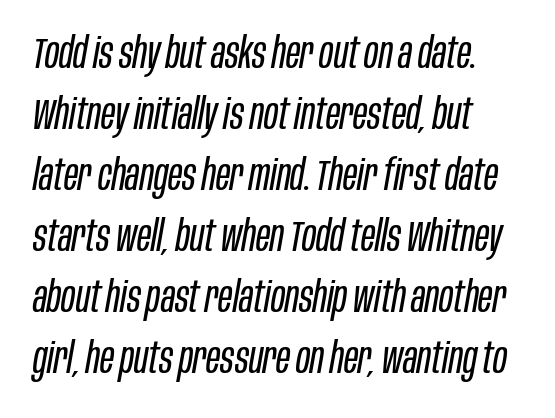
Q: Is the text bold? A: No.
Q: Is the text italic (slanted)? A: Yes, it leans right by about 10 degrees.
Q: Is the text underlined? A: No.
Q: How is the paragraph aligned? A: Left-aligned.
Q: Is the spacing between letters normal or unusually wide? A: Normal.
Q: Is the spacing between lines tight, normal or loose? A: Normal.
Q: Width (condensed, normal, or wide)? A: Condensed.
Q: Stroke contrast? A: Low.
Q: x-height? A: Large.
Q: Monospaced? A: No.
